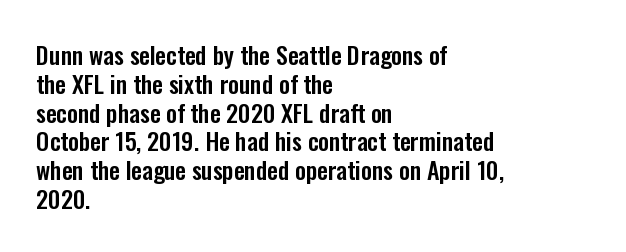
Q: Is the text italic (slanted)? A: No, it is upright.
Q: Is the text underlined? A: No.
Q: How is the paragraph aligned? A: Left-aligned.
Q: Is the spacing between letters normal or unusually wide? A: Normal.
